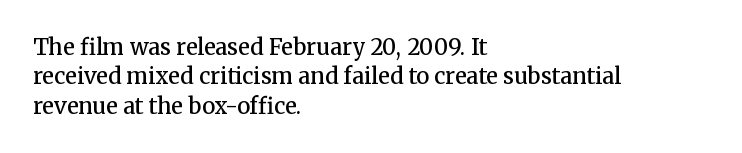
Unmarked baselines from the first word to the last. Does the copy run flush right? No — it runs flush left. Every stem runs plumb, perpendicular to the baseline. Each glyph is drawn with semibold strokes, heavier than normal yet not fully bold. The rendering keeps characters at their native spacing.
